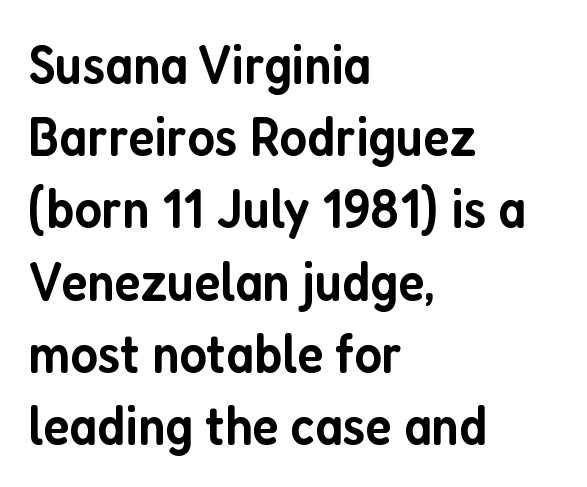
The image shows 56 px semibold, condensed sans-serif type, upright; set left-aligned, normal line spacing (1.29x), normal letter spacing, not underlined; low stroke contrast and a medium x-height.
